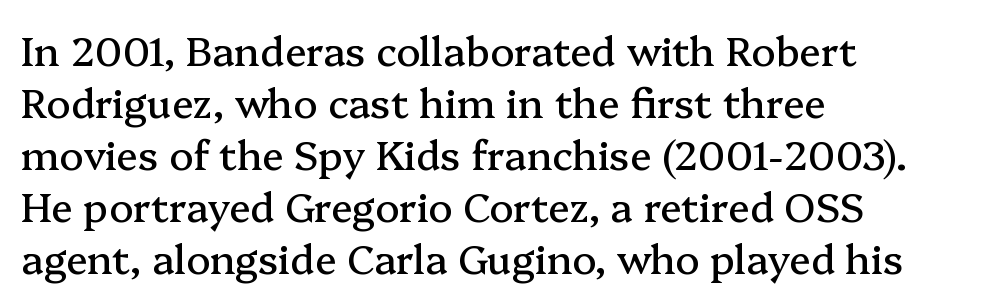
Where is the straight margin? On the left. Old-style or modern, the face here clearly has serifs. Here the designer chose a conventional face with non-uniform glyph widths. Italic: no, the glyphs are upright roman. The passage shown has conventional tracking throughout.
